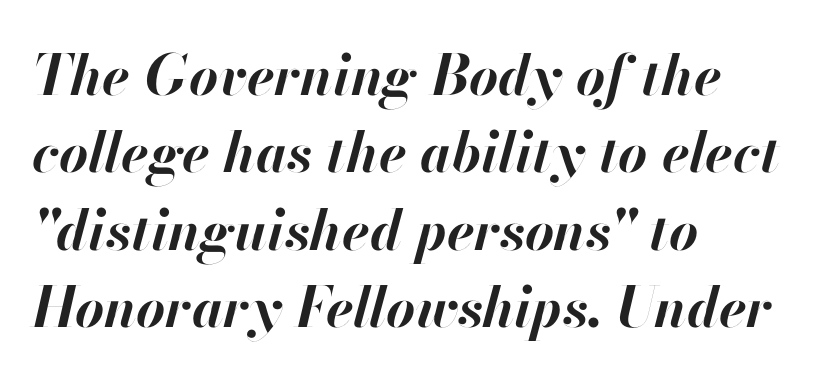
{"italic": "yes", "lean": "right", "slant_degrees": 13, "bold": "yes", "weight": "bold", "width": "normal", "stroke_contrast": "high", "x_height": "small", "monospaced": "no", "underline": "no", "align": "left", "line_spacing": "normal", "line_spacing_ratio": 1.38, "letter_spacing": "normal", "letter_spacing_em": 0.0, "glyph_px": 56}
